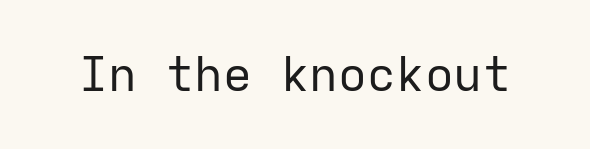
The image shows 48 px regular-weight sans-serif type, upright, monospaced; set normal letter spacing, not underlined; low stroke contrast and a medium x-height.
